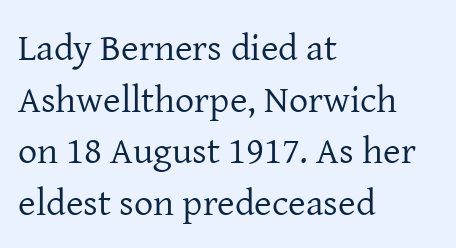
{"serif": "yes", "italic": "no", "bold": "no", "weight": "regular", "width": "normal", "stroke_contrast": "low", "x_height": "medium", "monospaced": "no", "underline": "no", "align": "left", "line_spacing": "normal", "line_spacing_ratio": 1.36, "letter_spacing": "normal", "letter_spacing_em": 0.0, "glyph_px": 38}
